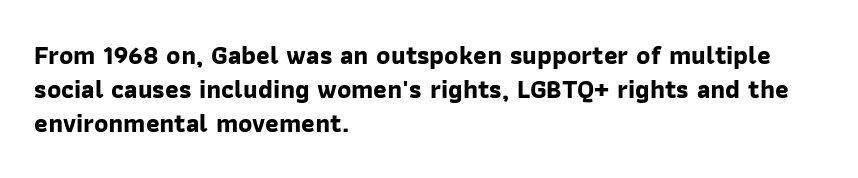
A bare baseline throughout the passage. A full-strength bold gives these letters their thick strokes. Glyph-to-glyph distance matches everyday printed text. The paragraph has a hard left edge and a soft right edge.
